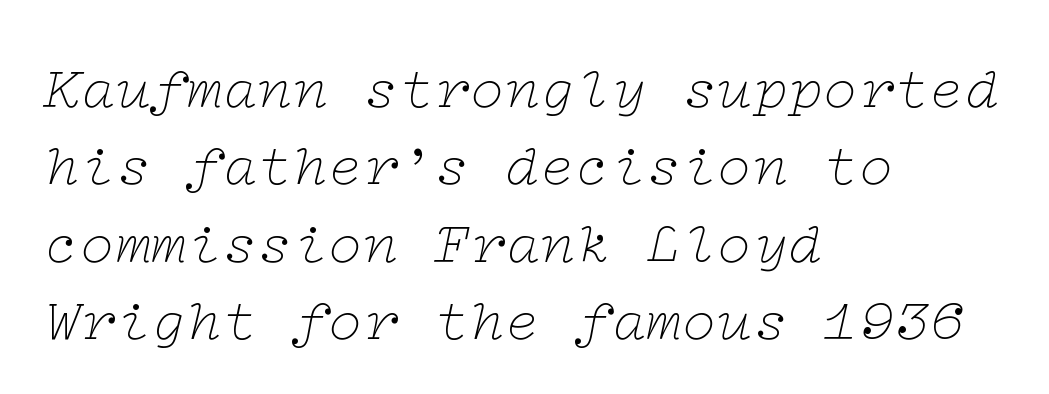
{"serif": "yes", "italic": "yes", "lean": "right", "slant_degrees": 12, "bold": "no", "weight": "thin", "width": "wide", "stroke_contrast": "low", "x_height": "medium", "underline": "no", "align": "left", "line_spacing": "normal", "line_spacing_ratio": 1.31, "letter_spacing": "normal", "letter_spacing_em": 0.0, "glyph_px": 59}
